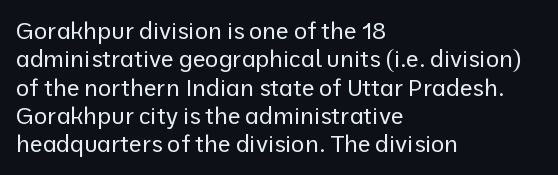
Q: Is the text bold? A: No.
Q: Is the text italic (slanted)? A: No, it is upright.
Q: Is the text underlined? A: No.
Q: How is the paragraph aligned? A: Left-aligned.
Q: Is the spacing between letters normal or unusually wide? A: Normal.
